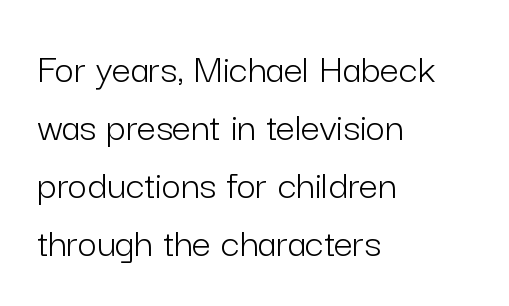
{"serif": "no", "italic": "no", "bold": "no", "weight": "light", "width": "normal", "stroke_contrast": "low", "x_height": "medium", "monospaced": "no", "underline": "no", "align": "left", "line_spacing": "normal", "line_spacing_ratio": 1.38, "letter_spacing": "normal", "letter_spacing_em": 0.0, "glyph_px": 42}
